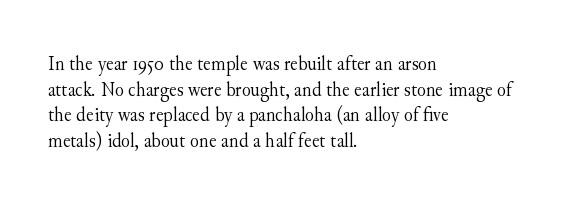
{"italic": "no", "bold": "no", "underline": "no", "align": "left", "line_spacing_ratio": 1.22, "letter_spacing": "normal", "letter_spacing_em": 0.0, "glyph_px": 21}
